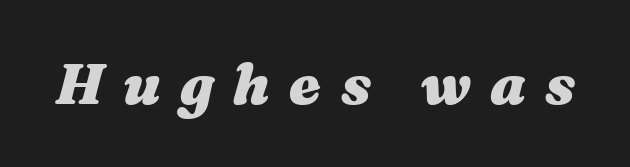
Q: Is the text bold? A: Yes.
Q: Is the text italic (slanted)? A: Yes, it leans right by about 16 degrees.
Q: Is the text underlined? A: No.
Q: Is the spacing between letters normal or unusually wide? A: Unusually wide.
Q: Width (condensed, normal, or wide)? A: Wide.
Q: Stroke contrast? A: Medium.
Q: x-height? A: Medium.
Q: Monospaced? A: No.
